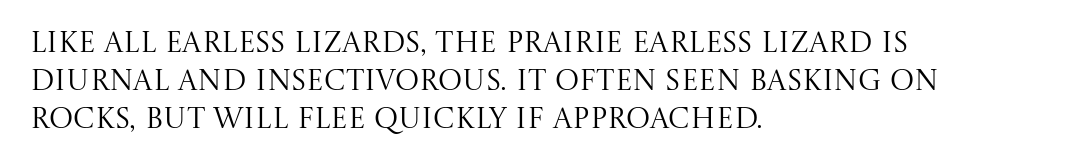
The image shows 29 px regular-weight serif type, upright; set left-aligned, normal line spacing (1.31x), normal letter spacing, not underlined; medium stroke contrast and a large x-height.
